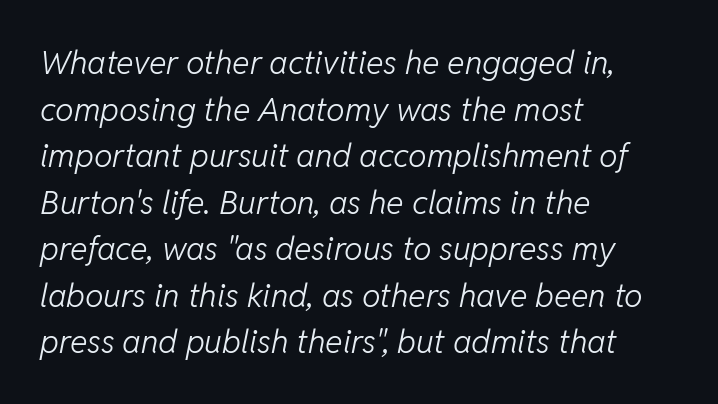
Q: Is the text bold? A: No.
Q: Is the text italic (slanted)? A: Yes, it leans right by about 11 degrees.
Q: Is the text underlined? A: No.
Q: How is the paragraph aligned? A: Left-aligned.
Q: Is the spacing between letters normal or unusually wide? A: Normal.
Q: Is the spacing between lines tight, normal or loose? A: Normal.
Q: Width (condensed, normal, or wide)? A: Normal.
Q: Stroke contrast? A: Low.
Q: x-height? A: Medium.
Q: Monospaced? A: No.
